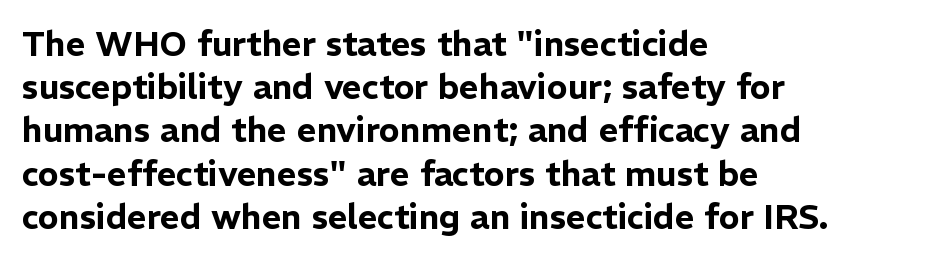
Q: Is the text italic (slanted)? A: No, it is upright.
Q: Is the typeface a serif or a sans-serif typeface? A: Sans-serif.
Q: Is the text underlined? A: No.
Q: How is the paragraph aligned? A: Left-aligned.
Q: Is the spacing between letters normal or unusually wide? A: Normal.
Q: Is the spacing between lines tight, normal or loose? A: Normal.
Q: Width (condensed, normal, or wide)? A: Normal.
Q: Stroke contrast? A: Low.
Q: x-height? A: Medium.
Q: Monospaced? A: No.
